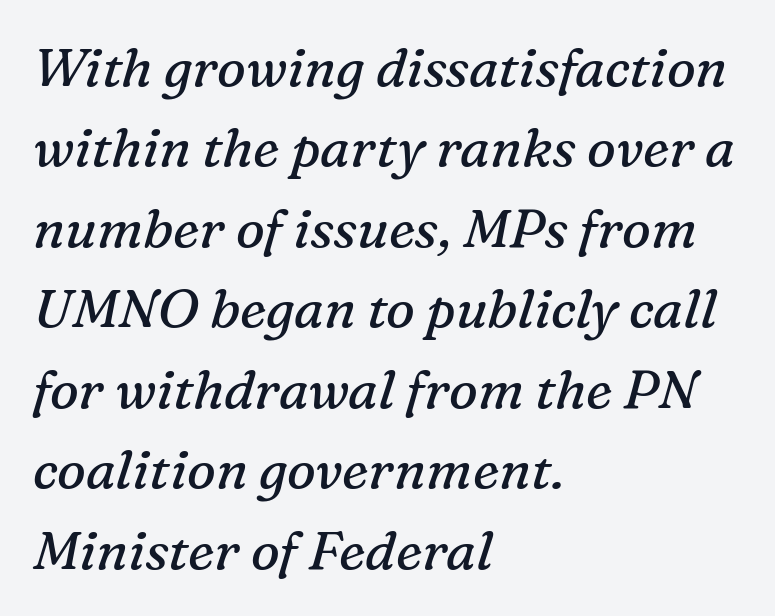
{"serif": "yes", "italic": "yes", "lean": "right", "slant_degrees": 16, "bold": "no", "weight": "regular", "width": "normal", "stroke_contrast": "medium", "x_height": "medium", "monospaced": "no", "underline": "no", "align": "left", "line_spacing": "normal", "line_spacing_ratio": 1.49, "letter_spacing": "normal", "letter_spacing_em": 0.0, "glyph_px": 54}
